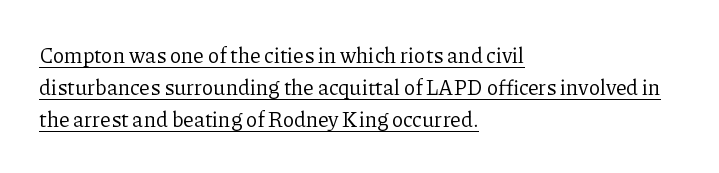
{"italic": "no", "bold": "no", "underline": "yes", "align": "left", "line_spacing": "normal", "line_spacing_ratio": 1.52, "letter_spacing": "normal", "letter_spacing_em": 0.0, "glyph_px": 21}
